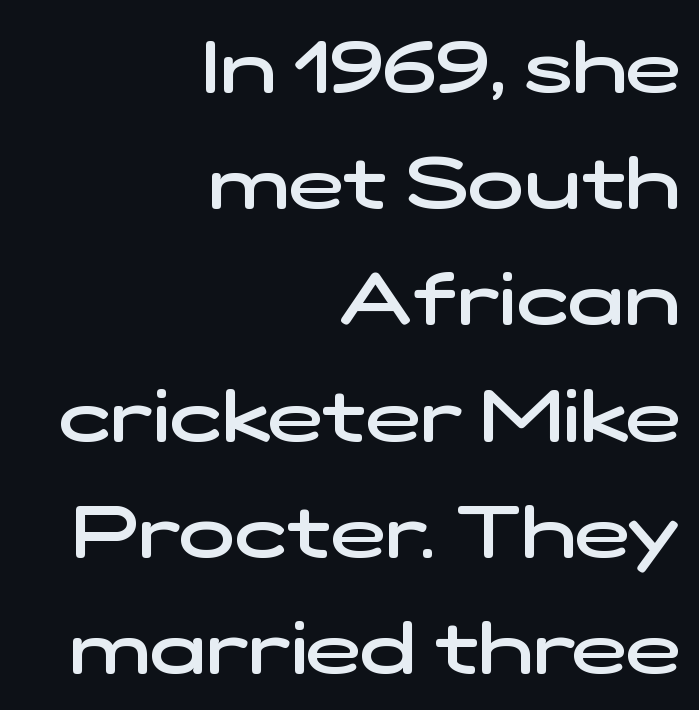
A typesetter would call this proportional, since set widths differ per character. Is the type bold? Partly — it's a semibold, heavier than regular but not fully bold. The passage shown is not underscored anywhere. Tracking value appears to be zero — textbook default spacing. These lines stack with their right ends in a neat column.
